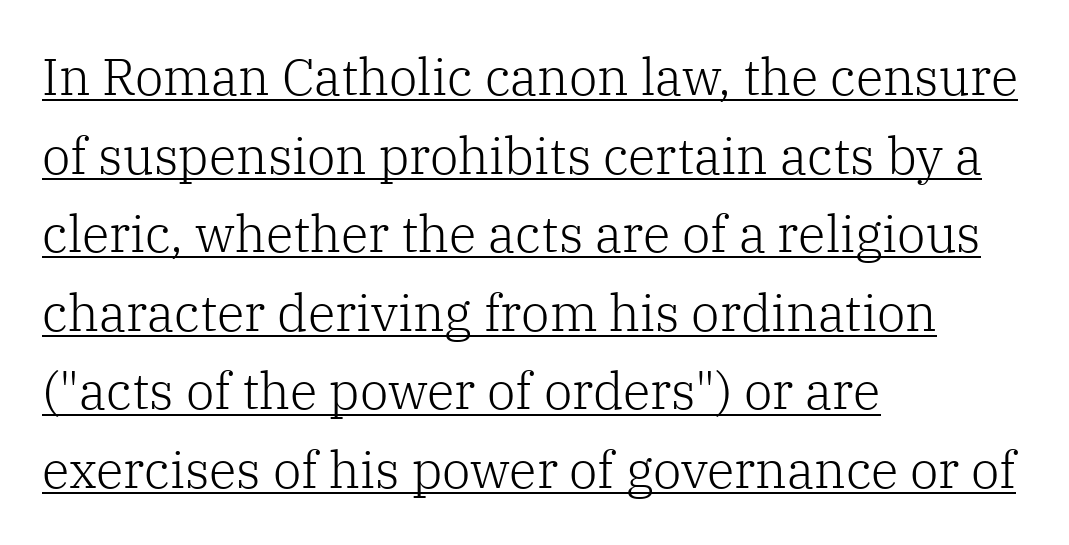
The image shows 51 px light serif type, upright; set left-aligned, normal line spacing (1.54x), normal letter spacing, underlined; low stroke contrast and a medium x-height.
